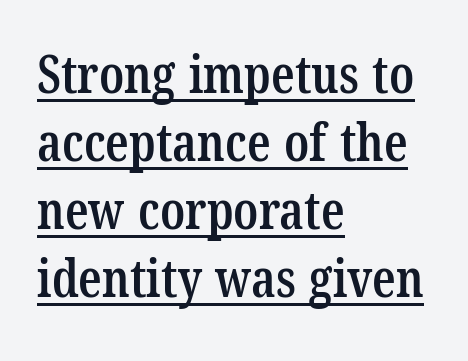
Q: Is the text bold? A: Semi-bold.
Q: Is the typeface a serif or a sans-serif typeface? A: Serif.
Q: Is the text underlined? A: Yes.
Q: How is the paragraph aligned? A: Left-aligned.
Q: Is the spacing between letters normal or unusually wide? A: Normal.
Q: Is the spacing between lines tight, normal or loose? A: Normal.
Q: Width (condensed, normal, or wide)? A: Condensed.
Q: Stroke contrast? A: Low.
Q: x-height? A: Medium.
Q: Monospaced? A: No.
